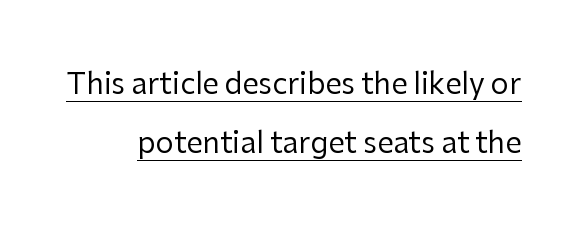
The face used here is proportionally spaced, like ordinary book or web type. Here the glyphs are tracked normally, forming tight word shapes. Tall strokes in this sample are plumb rather than angled. The words here are underlined.
